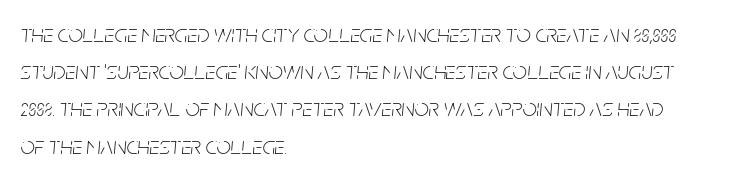
Q: Is the text bold? A: No.
Q: Is the text italic (slanted)? A: Yes, it leans right by about 5 degrees.
Q: Is the text underlined? A: No.
Q: How is the paragraph aligned? A: Left-aligned.
Q: Is the spacing between letters normal or unusually wide? A: Normal.
Q: Is the spacing between lines tight, normal or loose? A: Normal.
